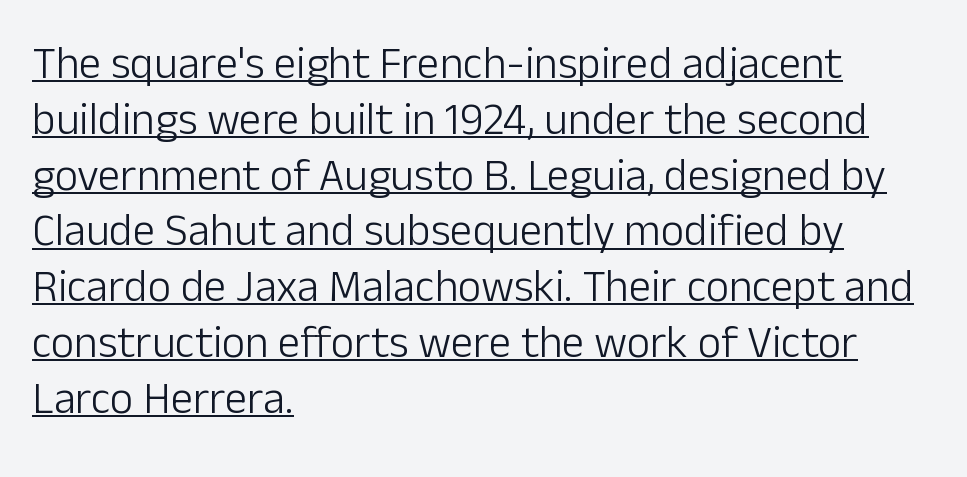
The image shows 45 px light sans-serif type, upright; set left-aligned, line spacing 1.24x, normal letter spacing, underlined; low stroke contrast and a medium x-height.
